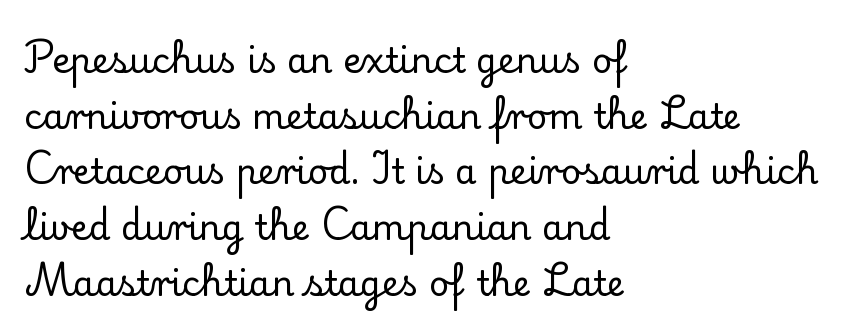
Q: Is the text italic (slanted)? A: No, it is upright.
Q: Is the typeface a serif or a sans-serif typeface? A: Serif.
Q: Is the text underlined? A: No.
Q: How is the paragraph aligned? A: Left-aligned.
Q: Is the spacing between letters normal or unusually wide? A: Normal.
Q: Is the spacing between lines tight, normal or loose? A: Normal.
Q: Width (condensed, normal, or wide)? A: Normal.
Q: Stroke contrast? A: Low.
Q: x-height? A: Small.
Q: Monospaced? A: No.
